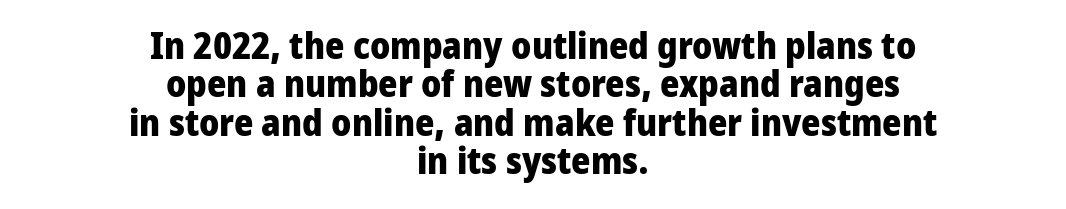
{"serif": "no", "italic": "no", "bold": "yes", "weight": "heavy", "width": "condensed", "stroke_contrast": "low", "x_height": "large", "monospaced": "no", "underline": "no", "align": "center", "line_spacing": "tight", "line_spacing_ratio": 1.04, "letter_spacing": "normal", "letter_spacing_em": 0.0, "glyph_px": 37}
